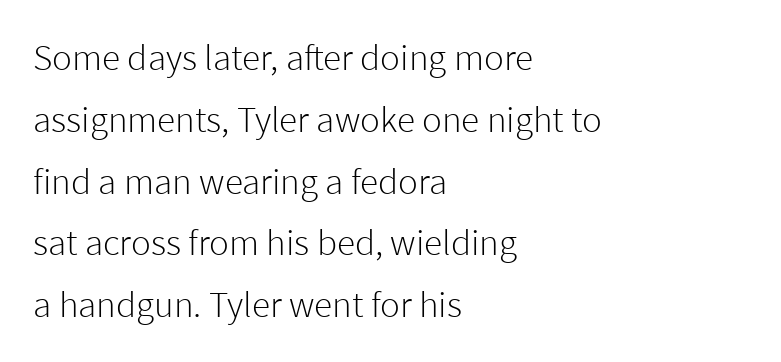
Alignment: flush left. The foot of each line stays bare and open. Is the stroke heavy? The answer is a plain regular-or-lighter. Compared with typical body copy, the letter spacing here is the same. The letters advance in unequal steps, a hallmark of proportional type. Examine the stroke ends and you'll find no serifs.
